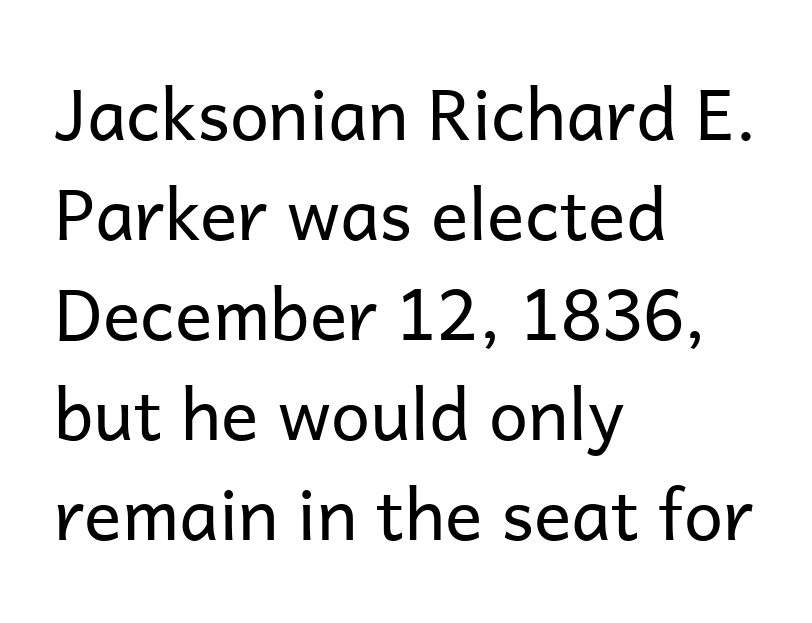
{"serif": "no", "italic": "no", "bold": "no", "weight": "regular", "width": "normal", "stroke_contrast": "low", "x_height": "medium", "monospaced": "no", "underline": "no", "align": "left", "line_spacing": "normal", "line_spacing_ratio": 1.43, "letter_spacing": "normal", "letter_spacing_em": 0.0, "glyph_px": 70}
